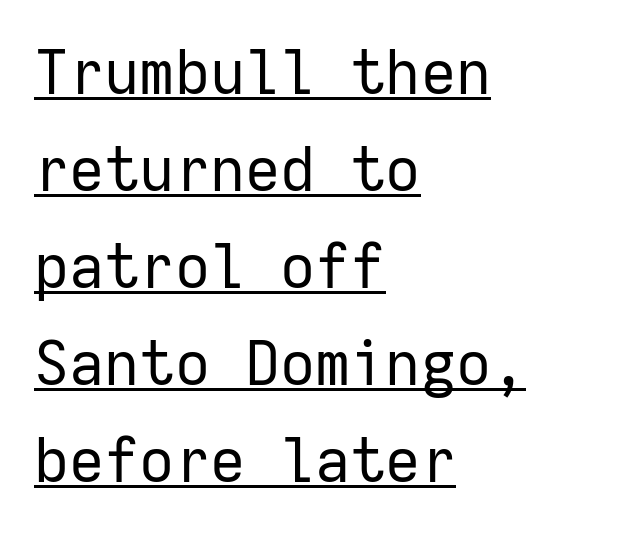
Q: Is the text bold? A: No.
Q: Is the text italic (slanted)? A: No, it is upright.
Q: Is the typeface a serif or a sans-serif typeface? A: Sans-serif.
Q: Is the text underlined? A: Yes.
Q: How is the paragraph aligned? A: Left-aligned.
Q: Is the spacing between letters normal or unusually wide? A: Normal.
Q: Is the spacing between lines tight, normal or loose? A: Normal.
Q: Width (condensed, normal, or wide)? A: Normal.
Q: Stroke contrast? A: Low.
Q: x-height? A: Medium.
Q: Monospaced? A: Yes.
